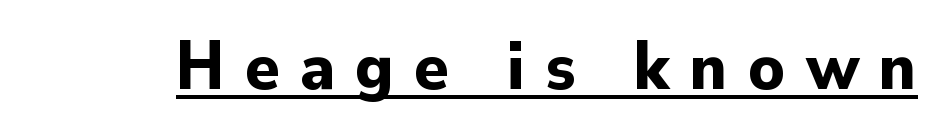
The image shows 70 px bold sans-serif type, upright; set unusually wide letter spacing (+0.29 em), underlined; low stroke contrast and a small x-height.
